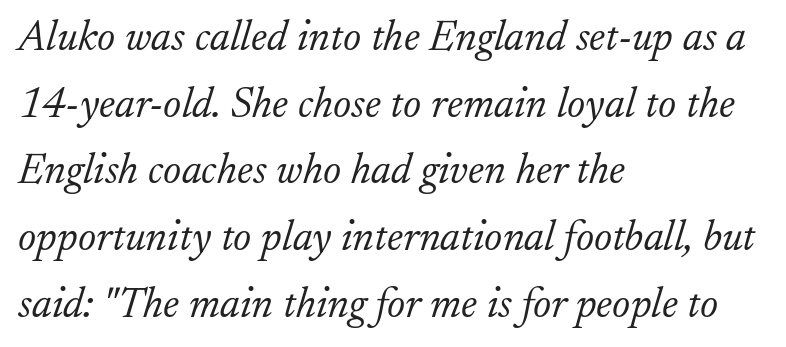
{"serif": "yes", "italic": "yes", "lean": "right", "slant_degrees": 17, "bold": "no", "weight": "light", "width": "normal", "stroke_contrast": "low", "x_height": "small", "monospaced": "no", "underline": "no", "align": "left", "line_spacing": "normal", "line_spacing_ratio": 1.55, "letter_spacing": "normal", "letter_spacing_em": 0.0, "glyph_px": 43}
